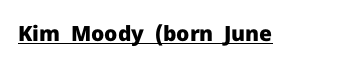
The image shows 21 px bold type, upright; set normal letter spacing, underlined.
